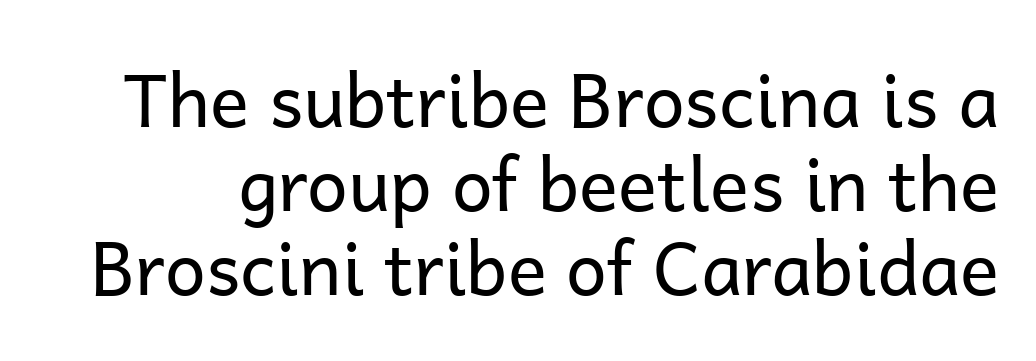
Q: Is the text bold? A: No.
Q: Is the text italic (slanted)? A: No, it is upright.
Q: Is the typeface a serif or a sans-serif typeface? A: Sans-serif.
Q: Is the text underlined? A: No.
Q: Is the spacing between letters normal or unusually wide? A: Normal.
Q: Is the spacing between lines tight, normal or loose? A: Tight.
Q: Width (condensed, normal, or wide)? A: Normal.
Q: Stroke contrast? A: Low.
Q: x-height? A: Medium.
Q: Monospaced? A: No.
